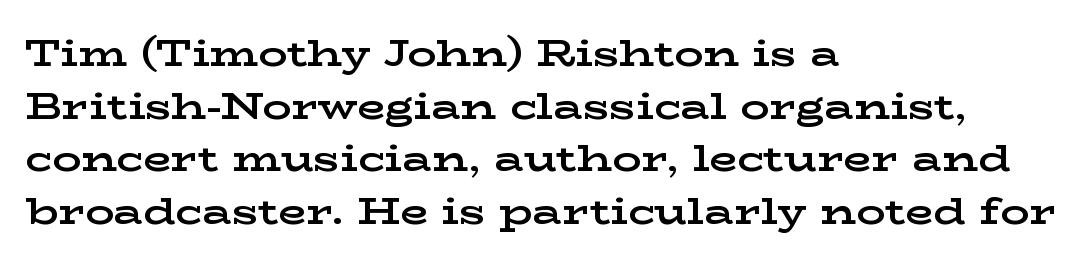
Q: Is the text bold? A: Yes.
Q: Is the text italic (slanted)? A: No, it is upright.
Q: Is the typeface a serif or a sans-serif typeface? A: Serif.
Q: Is the text underlined? A: No.
Q: How is the paragraph aligned? A: Left-aligned.
Q: Is the spacing between letters normal or unusually wide? A: Normal.
Q: Is the spacing between lines tight, normal or loose? A: Normal.
Q: Width (condensed, normal, or wide)? A: Wide.
Q: Stroke contrast? A: Low.
Q: x-height? A: Medium.
Q: Monospaced? A: No.
